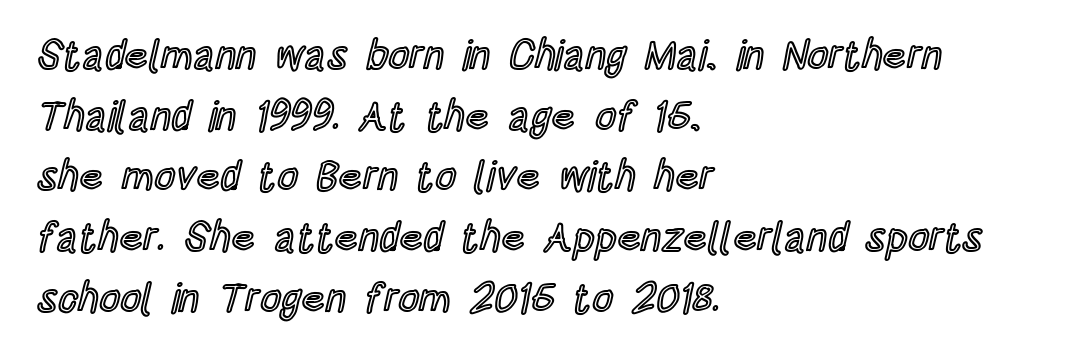
Q: Is the text italic (slanted)? A: Yes.
Q: Is the text underlined? A: No.
Q: How is the paragraph aligned? A: Left-aligned.
Q: Is the spacing between letters normal or unusually wide? A: Normal.
Q: Is the spacing between lines tight, normal or loose? A: Normal.
Q: Width (condensed, normal, or wide)? A: Condensed.
Q: x-height? A: Large.
Q: Monospaced? A: No.
